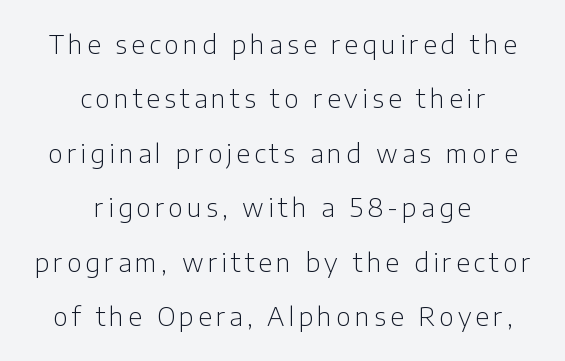
Q: Is the text bold? A: No.
Q: Is the text italic (slanted)? A: No, it is upright.
Q: Is the text underlined? A: No.
Q: How is the paragraph aligned? A: Centered.
Q: Is the spacing between lines tight, normal or loose? A: Loose.
